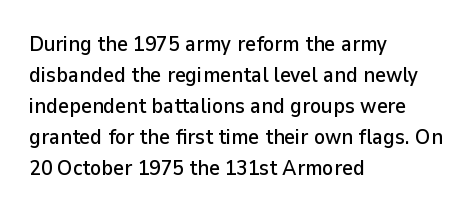
{"italic": "no", "underline": "no", "align": "left", "line_spacing": "normal", "line_spacing_ratio": 1.48, "letter_spacing": "normal", "letter_spacing_em": 0.0, "glyph_px": 21}
